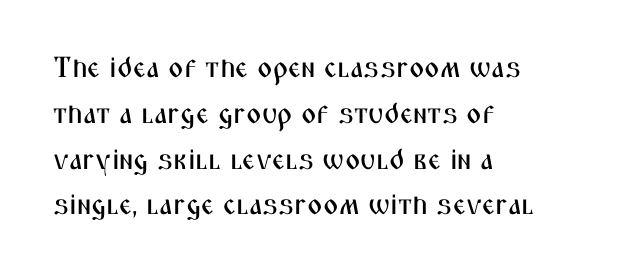
{"serif": "no", "italic": "no", "width": "condensed", "stroke_contrast": "medium", "x_height": "medium", "monospaced": "no", "underline": "no", "align": "left", "line_spacing": "normal", "line_spacing_ratio": 1.58, "letter_spacing": "normal", "letter_spacing_em": 0.0, "glyph_px": 29}
